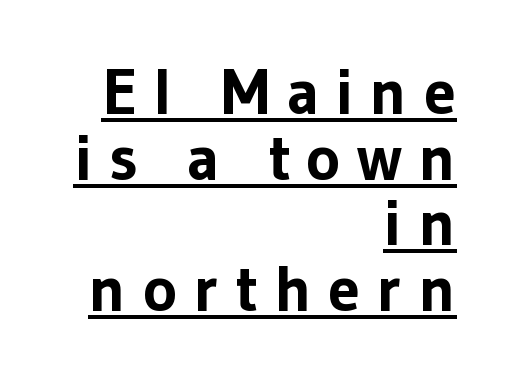
{"serif": "no", "italic": "no", "bold": "yes", "weight": "bold", "width": "normal", "stroke_contrast": "low", "x_height": "medium", "monospaced": "no", "underline": "yes", "align": "right", "line_spacing": "tight", "line_spacing_ratio": 1.01, "letter_spacing": "wide", "letter_spacing_em": 0.25, "glyph_px": 65}
